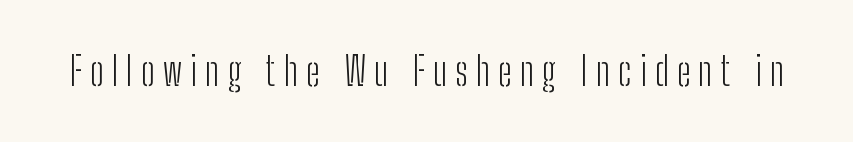
Q: Is the text bold? A: No.
Q: Is the text italic (slanted)? A: No, it is upright.
Q: Is the typeface a serif or a sans-serif typeface? A: Sans-serif.
Q: Is the text underlined? A: No.
Q: Is the spacing between letters normal or unusually wide? A: Unusually wide.
Q: Width (condensed, normal, or wide)? A: Condensed.
Q: Stroke contrast? A: Low.
Q: x-height? A: Medium.
Q: Monospaced? A: No.
